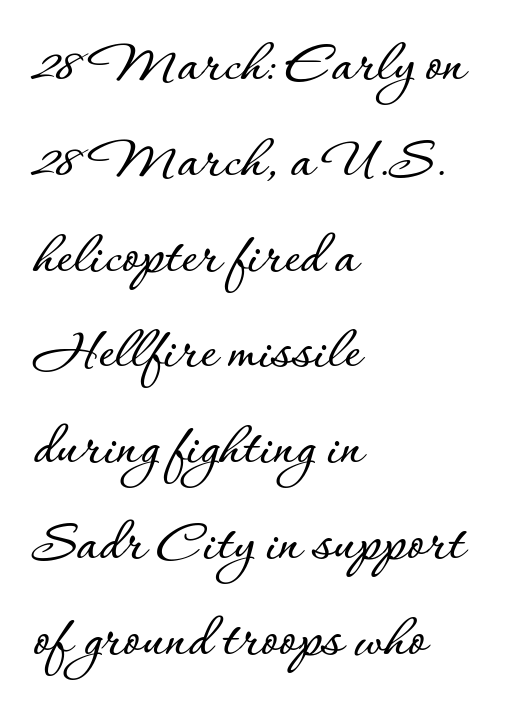
The image shows 61 px text type; set left-aligned, normal line spacing (1.57x), normal letter spacing, not underlined; low stroke contrast and a small x-height.
